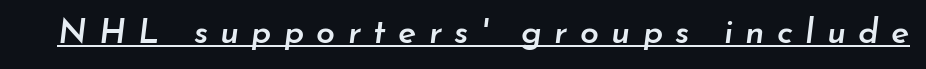
{"italic": "yes", "lean": "right", "slant_degrees": 7, "bold": "semi", "weight": "semibold", "width": "normal", "stroke_contrast": "low", "x_height": "small", "monospaced": "no", "underline": "yes", "letter_spacing": "wide", "letter_spacing_em": 0.36, "glyph_px": 34}
